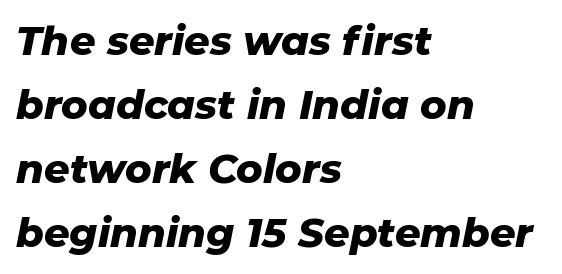
{"italic": "yes", "lean": "right", "slant_degrees": 11, "bold": "yes", "weight": "heavy", "width": "normal", "stroke_contrast": "low", "x_height": "medium", "monospaced": "no", "underline": "no", "align": "left", "line_spacing": "normal", "line_spacing_ratio": 1.6, "letter_spacing": "normal", "letter_spacing_em": 0.0, "glyph_px": 40}
